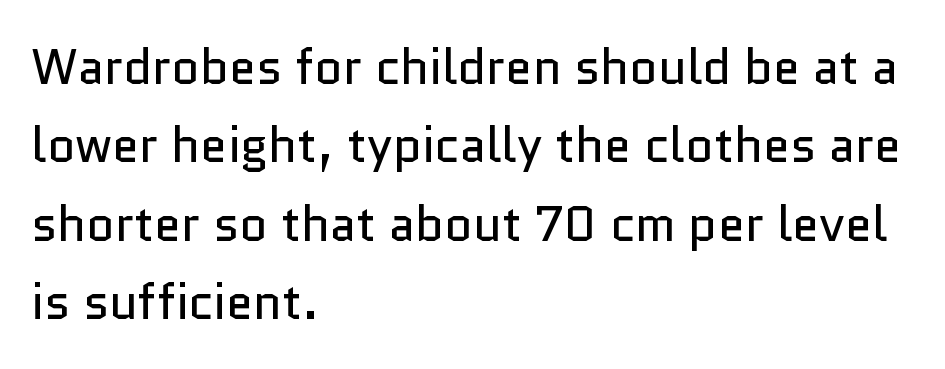
Q: Is the text bold? A: No.
Q: Is the text italic (slanted)? A: No, it is upright.
Q: Is the typeface a serif or a sans-serif typeface? A: Sans-serif.
Q: Is the text underlined? A: No.
Q: How is the paragraph aligned? A: Left-aligned.
Q: Is the spacing between letters normal or unusually wide? A: Normal.
Q: Is the spacing between lines tight, normal or loose? A: Normal.
Q: Width (condensed, normal, or wide)? A: Normal.
Q: Stroke contrast? A: Low.
Q: x-height? A: Medium.
Q: Monospaced? A: No.
